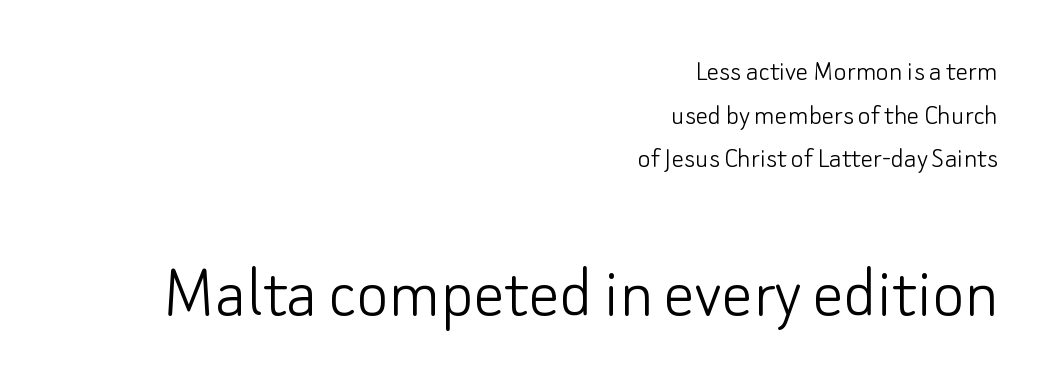
Q: Is the text bold? A: No.
Q: Is the text italic (slanted)? A: No, it is upright.
Q: Is the typeface a serif or a sans-serif typeface? A: Sans-serif.
Q: Is the text underlined? A: No.
Q: How is the paragraph aligned? A: Right-aligned.
Q: Is the spacing between letters normal or unusually wide? A: Normal.
Q: Is the spacing between lines tight, normal or loose? A: Normal.
Q: Which block of text is set in a larger size, the first (top) or the second (bottom)? A: The second (bottom) one.
Q: Width (condensed, normal, or wide)? A: Normal.
Q: Stroke contrast? A: Low.
Q: x-height? A: Small.
Q: Monospaced? A: No.
